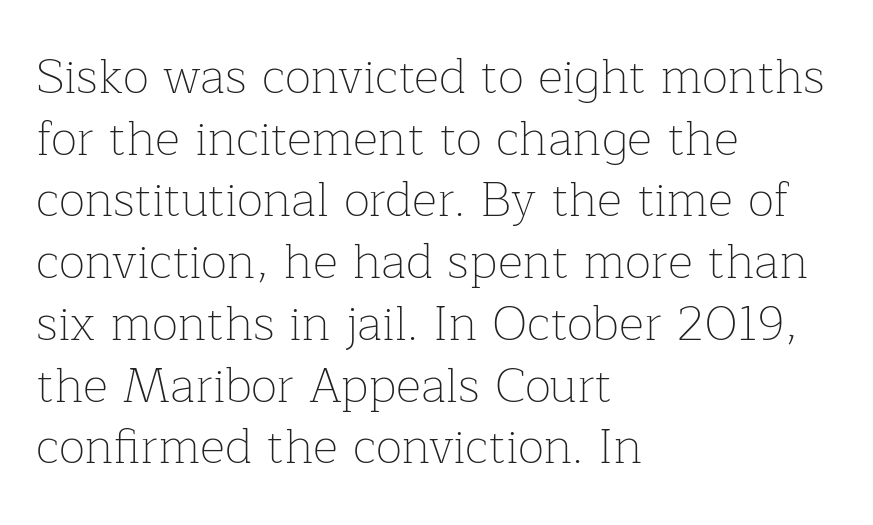
Q: Is the text bold? A: No.
Q: Is the text italic (slanted)? A: No, it is upright.
Q: Is the typeface a serif or a sans-serif typeface? A: Serif.
Q: Is the text underlined? A: No.
Q: How is the paragraph aligned? A: Left-aligned.
Q: Is the spacing between letters normal or unusually wide? A: Normal.
Q: Is the spacing between lines tight, normal or loose? A: Normal.
Q: Width (condensed, normal, or wide)? A: Normal.
Q: Stroke contrast? A: Low.
Q: x-height? A: Medium.
Q: Monospaced? A: No.
